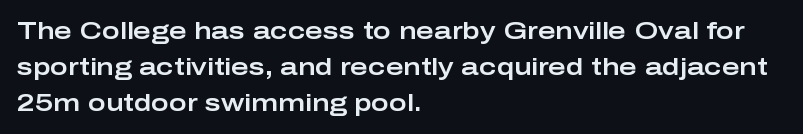
{"italic": "no", "underline": "no", "align": "left", "line_spacing": "normal", "line_spacing_ratio": 1.49, "letter_spacing": "normal", "letter_spacing_em": 0.0, "glyph_px": 24}
